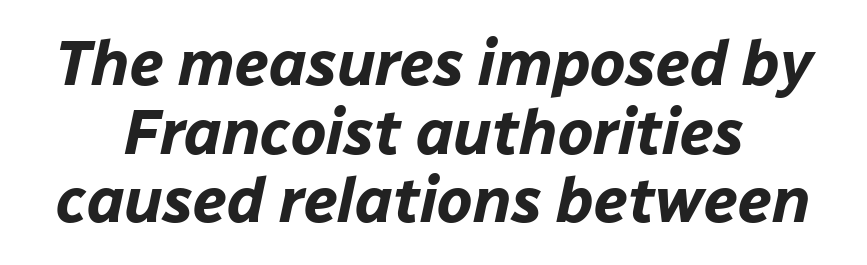
Q: Is the text bold? A: Yes.
Q: Is the text italic (slanted)? A: Yes, it leans right by about 12 degrees.
Q: Is the text underlined? A: No.
Q: Is the spacing between letters normal or unusually wide? A: Normal.
Q: Is the spacing between lines tight, normal or loose? A: Tight.
Q: Width (condensed, normal, or wide)? A: Normal.
Q: Stroke contrast? A: Low.
Q: x-height? A: Medium.
Q: Monospaced? A: No.
